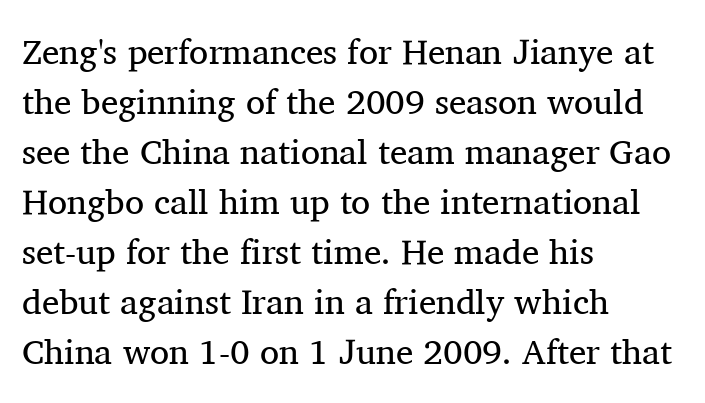
Just letters on the line, the space beneath them empty. Posture: vertical. No chunkiness to these letters — they're not bold. Classification — serif.
